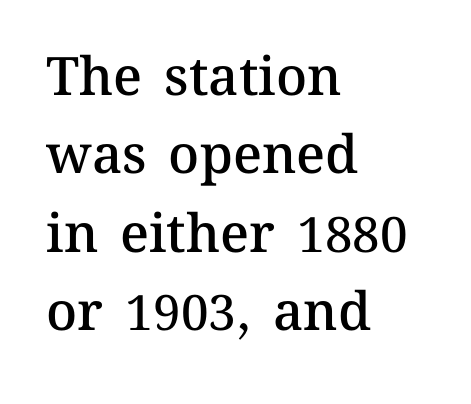
What's the leading like? Ordinary, nothing unusual. Stroke thickness is moderately raised; the sample reads as semibold. If you drew a ruler down the left edge, every line would touch it. Beneath every word, the page is bare.
